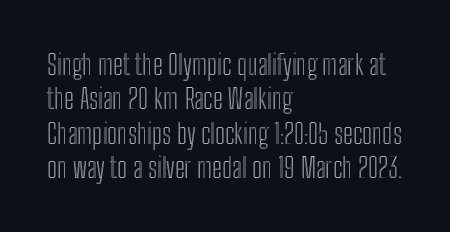
Q: Is the text italic (slanted)? A: No, it is upright.
Q: Is the text underlined? A: No.
Q: How is the paragraph aligned? A: Left-aligned.
Q: Is the spacing between letters normal or unusually wide? A: Normal.
Q: Width (condensed, normal, or wide)? A: Condensed.
Q: x-height? A: Medium.
Q: Monospaced? A: No.
